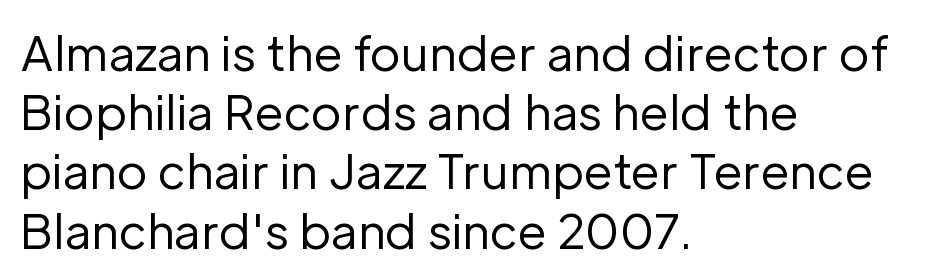
Standard letterfit; no display-style spreading of the glyphs. Type style note: lacks serifs. A quiet, ordinary-to-light weight characterises the typeface. The letters advance in unequal steps, a hallmark of proportional type. Beneath every word, the page is bare.
